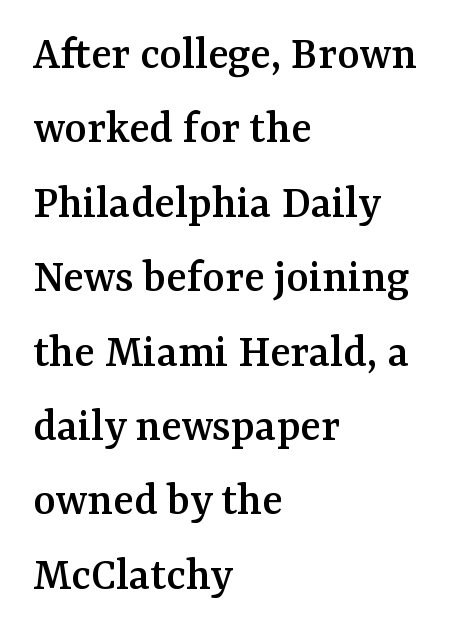
{"serif": "yes", "italic": "no", "width": "normal", "stroke_contrast": "medium", "x_height": "medium", "monospaced": "no", "underline": "no", "align": "left", "line_spacing": "normal", "line_spacing_ratio": 1.55, "letter_spacing": "normal", "letter_spacing_em": 0.0, "glyph_px": 48}
